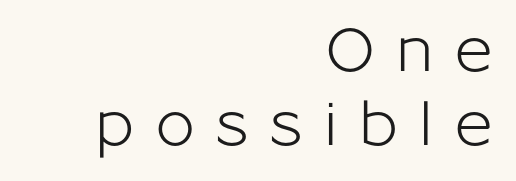
Someone cranked the tracking dial way up on this one. This sample uses a sans-serif face. Notice how the passage keeps a crisp vertical edge on the right only. The font's upright variant was chosen for this text. No word sits above an underline. The face used here is proportionally spaced, like ordinary book or web type.
